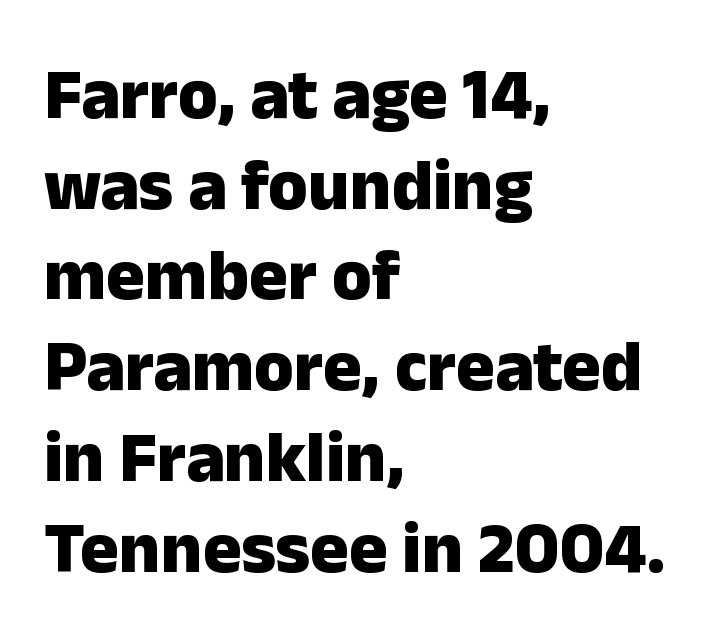
Q: Is the text bold? A: Yes.
Q: Is the text italic (slanted)? A: No, it is upright.
Q: Is the typeface a serif or a sans-serif typeface? A: Sans-serif.
Q: Is the text underlined? A: No.
Q: How is the paragraph aligned? A: Left-aligned.
Q: Is the spacing between letters normal or unusually wide? A: Normal.
Q: Is the spacing between lines tight, normal or loose? A: Normal.
Q: Width (condensed, normal, or wide)? A: Normal.
Q: Stroke contrast? A: Low.
Q: x-height? A: Medium.
Q: Monospaced? A: No.
